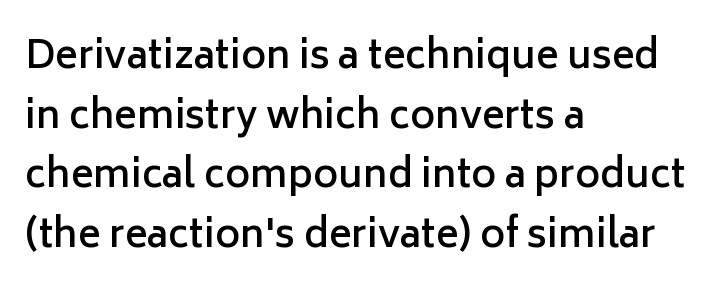
{"serif": "no", "italic": "no", "bold": "semi", "weight": "semibold", "width": "normal", "stroke_contrast": "low", "x_height": "medium", "monospaced": "no", "underline": "no", "align": "left", "line_spacing": "normal", "line_spacing_ratio": 1.57, "letter_spacing": "normal", "letter_spacing_em": 0.0, "glyph_px": 38}
